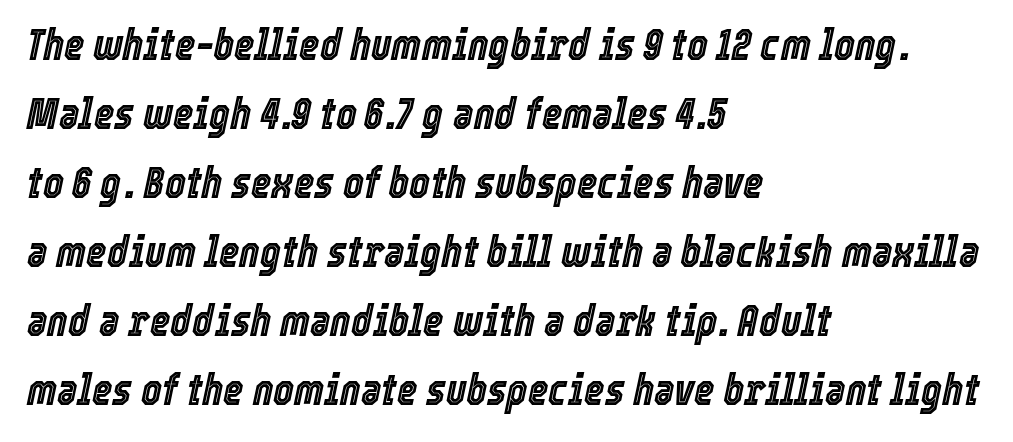
{"italic": "yes", "lean": "right", "slant_degrees": 12, "width": "condensed", "x_height": "medium", "monospaced": "no", "underline": "no", "align": "left", "line_spacing": "normal", "line_spacing_ratio": 1.57, "letter_spacing": "normal", "letter_spacing_em": 0.0, "glyph_px": 44}
